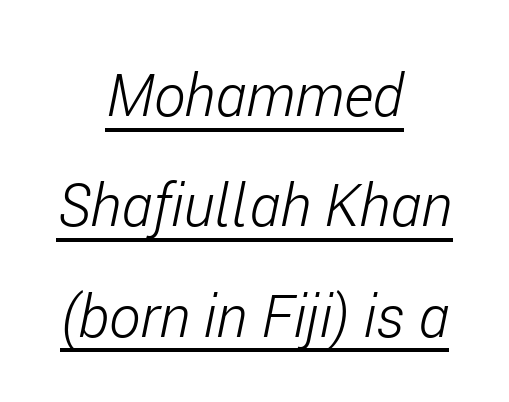
The letters advance in unequal steps, a hallmark of proportional type. In terms of letterspacing, this is plain default setting. Weight: in the light-to-regular range. The lettering tilts uniformly, giving the passage an italic look. The rendering positions every line midway between the sides.
